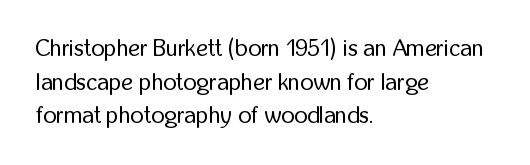
The image shows 23 px text type, upright; set left-aligned, normal line spacing (1.46x), normal letter spacing, not underlined.
